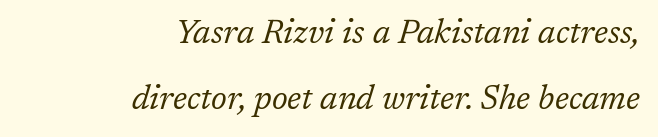
Q: Is the text bold? A: No.
Q: Is the text italic (slanted)? A: Yes, it leans right by about 17 degrees.
Q: Is the typeface a serif or a sans-serif typeface? A: Serif.
Q: Is the text underlined? A: No.
Q: How is the paragraph aligned? A: Right-aligned.
Q: Is the spacing between letters normal or unusually wide? A: Normal.
Q: Is the spacing between lines tight, normal or loose? A: Loose.
Q: Width (condensed, normal, or wide)? A: Normal.
Q: Stroke contrast? A: Low.
Q: x-height? A: Medium.
Q: Monospaced? A: No.
